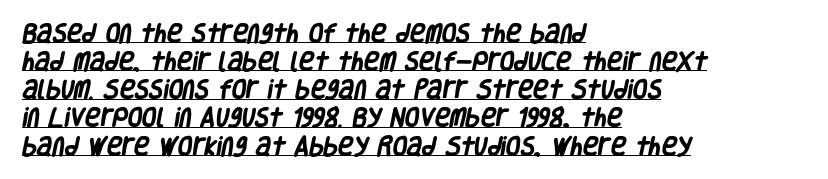
The image shows 21 px bold type; set left-aligned, normal line spacing (1.34x), normal letter spacing, underlined.
